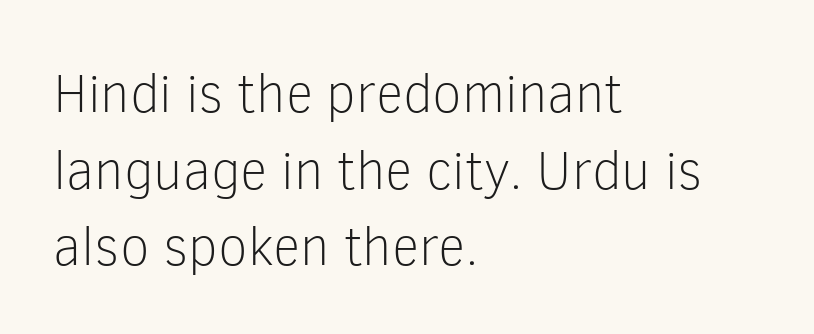
The image shows 54 px light sans-serif type, upright; set left-aligned, normal line spacing (1.42x), normal letter spacing, not underlined; low stroke contrast and a medium x-height.
